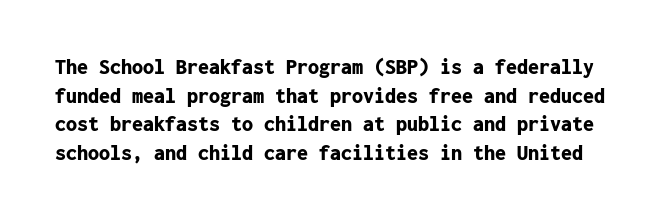
The space directly below the letters is spotless. These lines were composed using upright roman letters. The letters sit at their default tracking, neither squeezed nor spread. The font is running at its bold setting. Each new line begins a customary step beneath the previous one.
